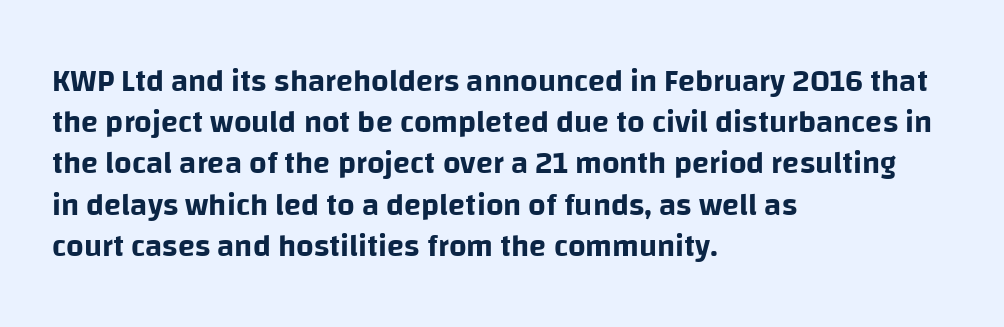
Q: Is the text italic (slanted)? A: No, it is upright.
Q: Is the typeface a serif or a sans-serif typeface? A: Sans-serif.
Q: Is the text underlined? A: No.
Q: How is the paragraph aligned? A: Left-aligned.
Q: Is the spacing between letters normal or unusually wide? A: Normal.
Q: Is the spacing between lines tight, normal or loose? A: Normal.
Q: Width (condensed, normal, or wide)? A: Normal.
Q: Stroke contrast? A: Low.
Q: x-height? A: Large.
Q: Monospaced? A: No.
